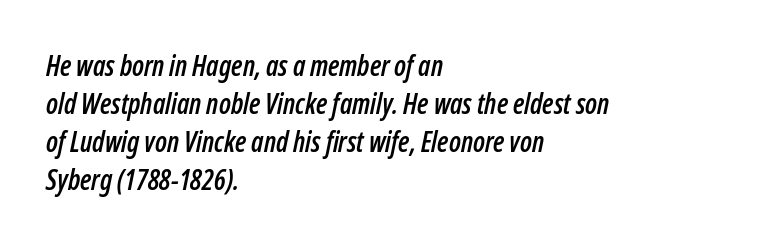
The image shows 28 px condensed type, italic (leaning right); set left-aligned, normal line spacing (1.36x), normal letter spacing, not underlined; low stroke contrast and a medium x-height.
